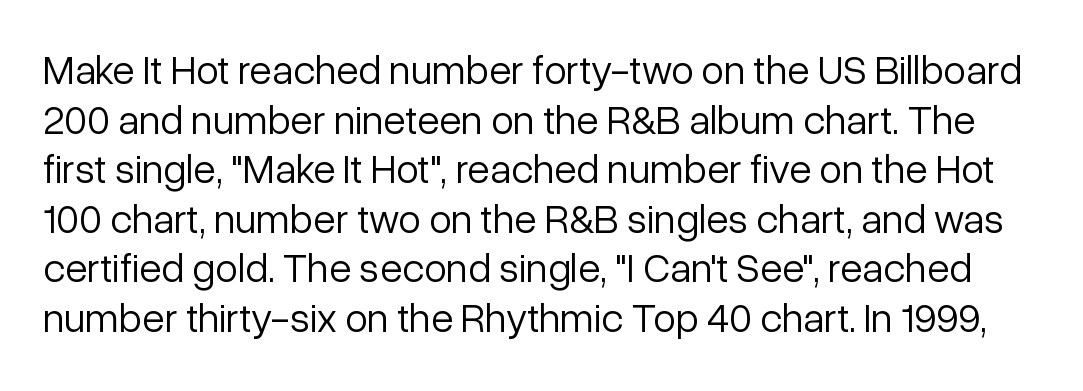
The words here are not underlined. The font sits on the lighter half of the weight spectrum, regular included. Upright lettering throughout. Letterform terminals end flat and unadorned throughout the passage. Note the varied advance widths — an 'i' is clearly narrower than an 'm'.
